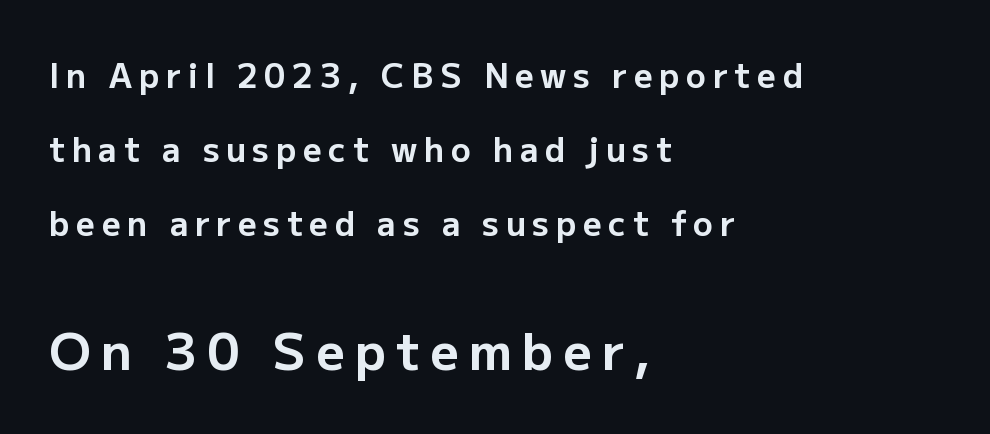
Q: Is the text bold? A: Yes.
Q: Is the text italic (slanted)? A: No, it is upright.
Q: Is the typeface a serif or a sans-serif typeface? A: Sans-serif.
Q: Is the text underlined? A: No.
Q: How is the paragraph aligned? A: Left-aligned.
Q: Is the spacing between letters normal or unusually wide? A: Unusually wide.
Q: Is the spacing between lines tight, normal or loose? A: Loose.
Q: Which block of text is set in a larger size, the first (top) or the second (bottom)? A: The second (bottom) one.
Q: Width (condensed, normal, or wide)? A: Normal.
Q: Stroke contrast? A: Low.
Q: x-height? A: Medium.
Q: Monospaced? A: No.
